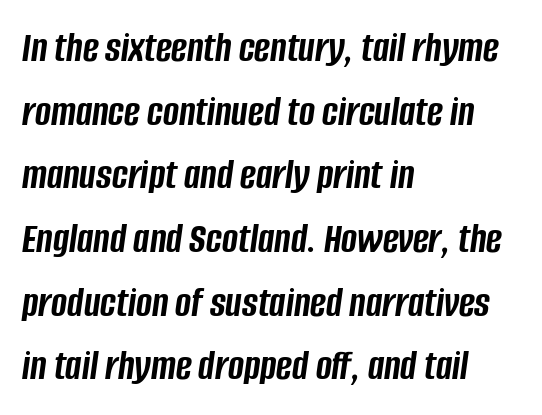
Plain, unruled lines of type. Caption: bold face, heavy strokes. Letter spacing: default. Spacing verdict: proportional, widths tailored to each character. The face used here has a pronounced slope to its letters.
